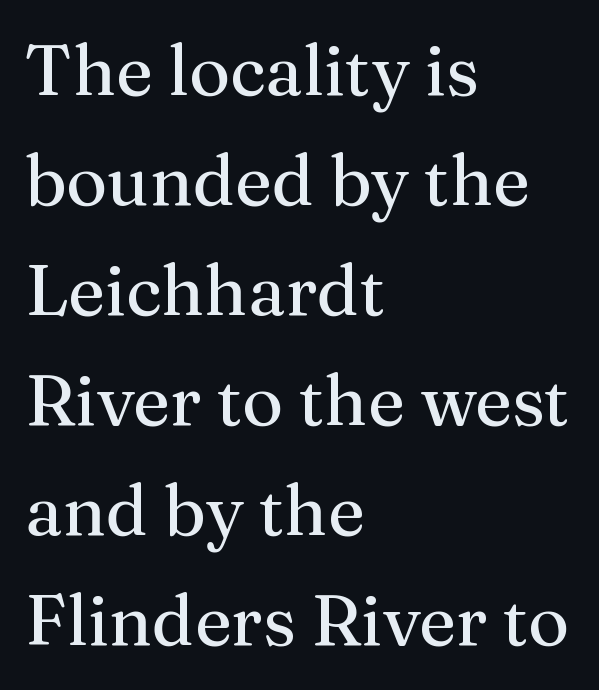
Q: Is the text bold? A: No.
Q: Is the text italic (slanted)? A: No, it is upright.
Q: Is the typeface a serif or a sans-serif typeface? A: Serif.
Q: Is the text underlined? A: No.
Q: How is the paragraph aligned? A: Left-aligned.
Q: Is the spacing between letters normal or unusually wide? A: Normal.
Q: Is the spacing between lines tight, normal or loose? A: Normal.
Q: Width (condensed, normal, or wide)? A: Normal.
Q: Stroke contrast? A: Medium.
Q: x-height? A: Medium.
Q: Monospaced? A: No.
